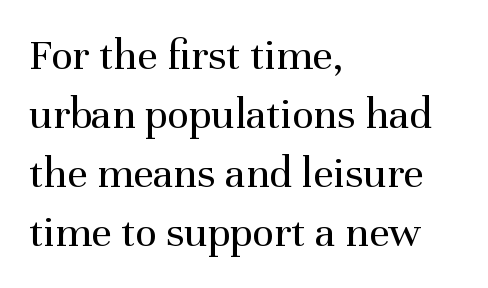
There is no visible air inserted between adjacent glyphs. The type sits square on the baseline with zero lean. Font category for this specimen: serif. A normal amount of white space separates one row of letters from the next. The area under the type is left untouched.
